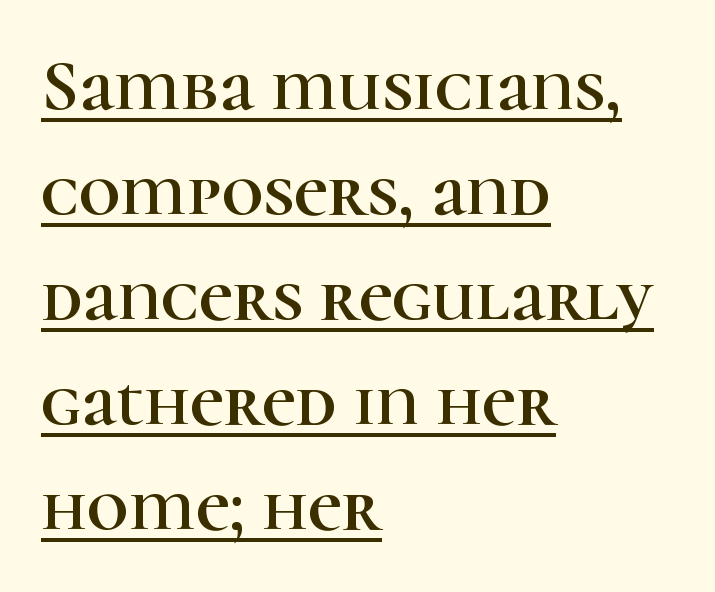
Students, note that the glyphs here touch the page at normal intervals. Vertical strokes here are truly vertical. Line starts are locked; line ends wander. Does the leading feel generous? No, just average. The type family on display is of the serif kind.
